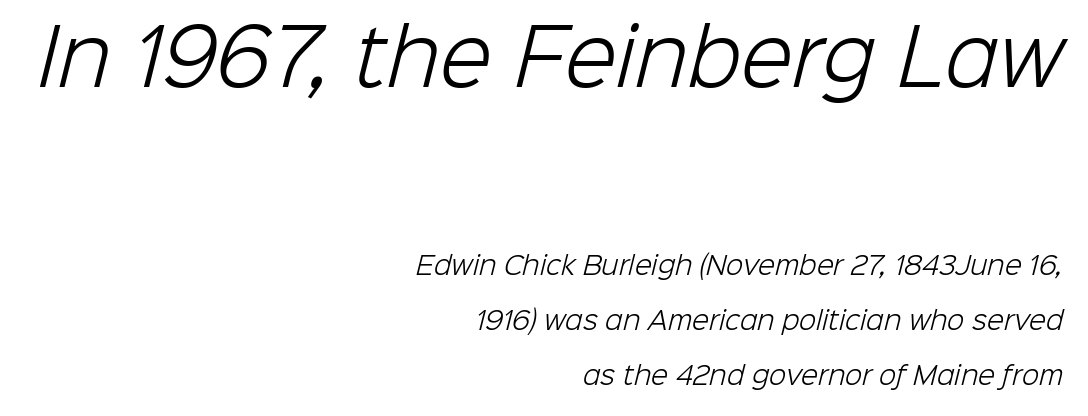
Top chunk: large. Bottom chunk: small. Stroke terminals: plain, sans-serif. These lines are rendered in a variable-pitch font. Clear beneath every line of the passage. The tracking reads as untouched default to a designer's eye. Stems and bowls with no extra thickness — not bold.
